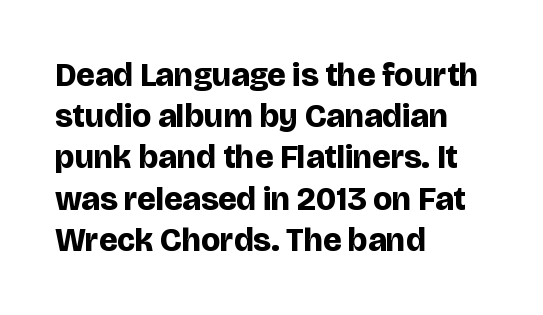
The image shows 33 px bold sans-serif type, upright; set left-aligned, normal line spacing (1.25x), normal letter spacing, not underlined; low stroke contrast and a large x-height.
